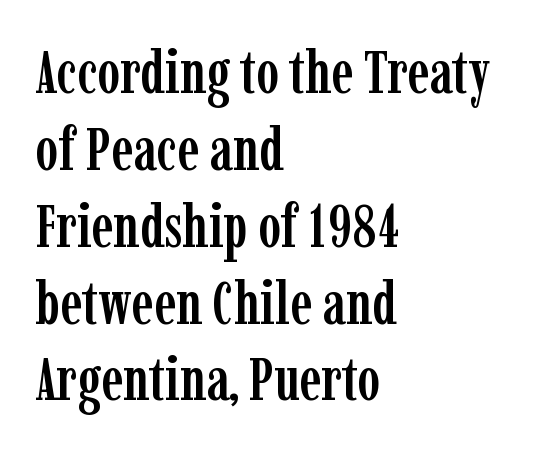
{"serif": "yes", "italic": "no", "width": "condensed", "stroke_contrast": "low", "x_height": "medium", "monospaced": "no", "underline": "no", "align": "left", "line_spacing": "normal", "line_spacing_ratio": 1.26, "letter_spacing": "normal", "letter_spacing_em": 0.0, "glyph_px": 61}
